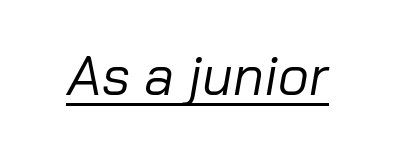
Q: Is the text bold? A: No.
Q: Is the text italic (slanted)? A: Yes, it leans right by about 10 degrees.
Q: Is the text underlined? A: Yes.
Q: Is the spacing between letters normal or unusually wide? A: Normal.
Q: Width (condensed, normal, or wide)? A: Normal.
Q: Stroke contrast? A: Low.
Q: x-height? A: Medium.
Q: Monospaced? A: No.
